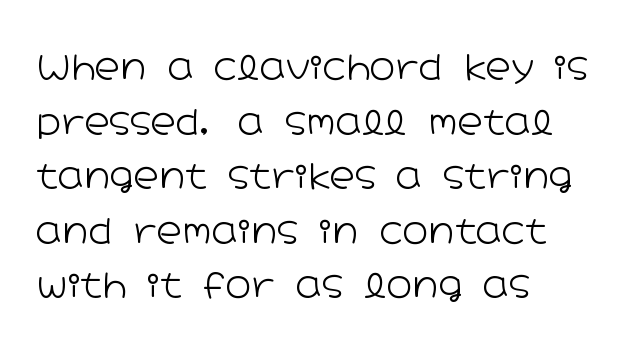
The letters carry no serifs — their stems end cleanly without finishing strokes. Each letter keeps its own natural width here, so spacing adapts to shape. Letter spacing: default. Compared with a centered layout, this one pins lines to the left instead.
